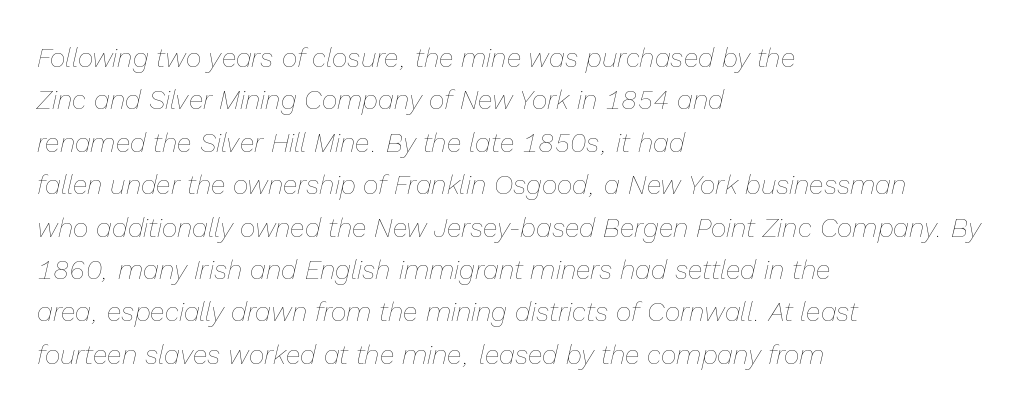
{"italic": "yes", "lean": "right", "slant_degrees": 13, "bold": "no", "underline": "no", "align": "left", "line_spacing": "normal", "line_spacing_ratio": 1.57, "letter_spacing": "normal", "letter_spacing_em": 0.0, "glyph_px": 27}
